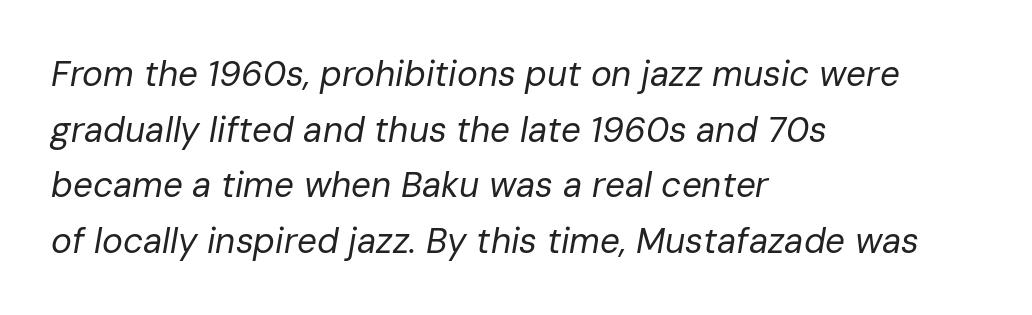
The rendering uses natural spacing where letterforms have individual widths. Looking at the ascenders, they clearly lean. The typeface has the unassuming heft of standard copy or less. Caption: standard tracking, unaltered. The zone under the glyphs is completely vacant.
